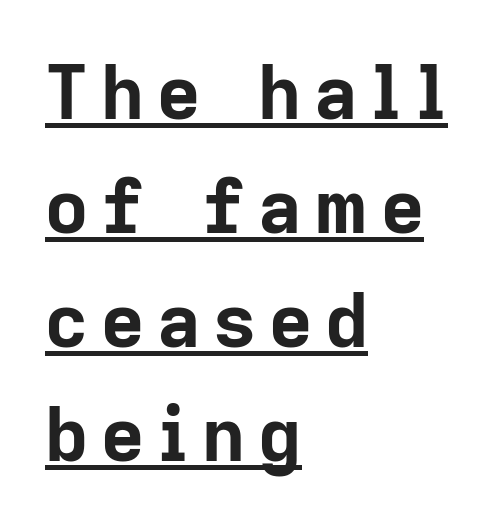
{"serif": "no", "italic": "no", "bold": "yes", "weight": "bold", "width": "normal", "stroke_contrast": "low", "x_height": "medium", "monospaced": "no", "underline": "yes", "align": "left", "line_spacing": "normal", "line_spacing_ratio": 1.52, "glyph_px": 75}
